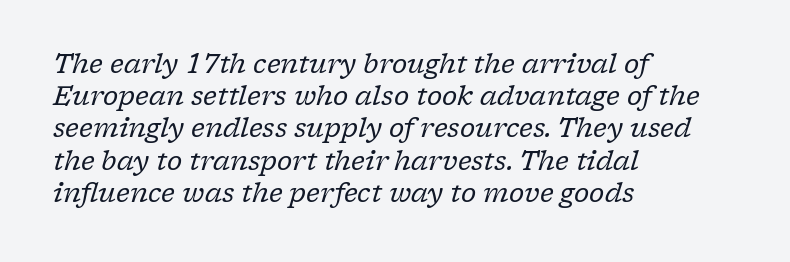
Q: Is the text bold? A: No.
Q: Is the text italic (slanted)? A: Yes, it leans right by about 17 degrees.
Q: Is the text underlined? A: No.
Q: How is the paragraph aligned? A: Left-aligned.
Q: Is the spacing between letters normal or unusually wide? A: Normal.
